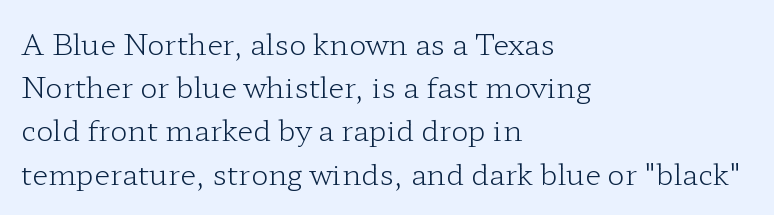
Q: Is the text bold? A: No.
Q: Is the text italic (slanted)? A: No, it is upright.
Q: Is the typeface a serif or a sans-serif typeface? A: Serif.
Q: Is the text underlined? A: No.
Q: How is the paragraph aligned? A: Left-aligned.
Q: Is the spacing between letters normal or unusually wide? A: Normal.
Q: Is the spacing between lines tight, normal or loose? A: Normal.
Q: Width (condensed, normal, or wide)? A: Wide.
Q: Stroke contrast? A: Low.
Q: x-height? A: Medium.
Q: Monospaced? A: No.
